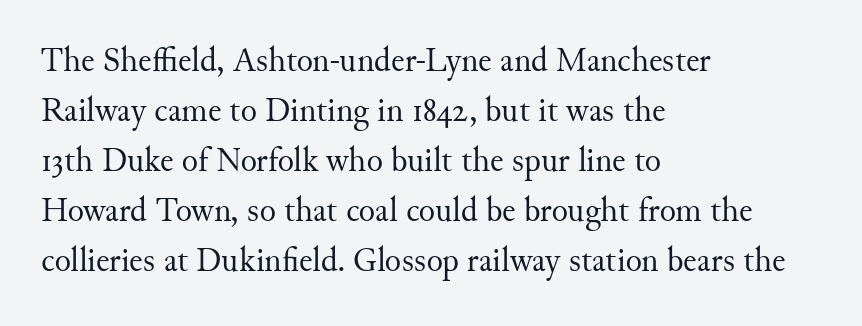
The image shows 34 px regular-weight serif type, upright; set left-aligned, normal line spacing (1.47x), normal letter spacing, not underlined; medium stroke contrast and a small x-height.
